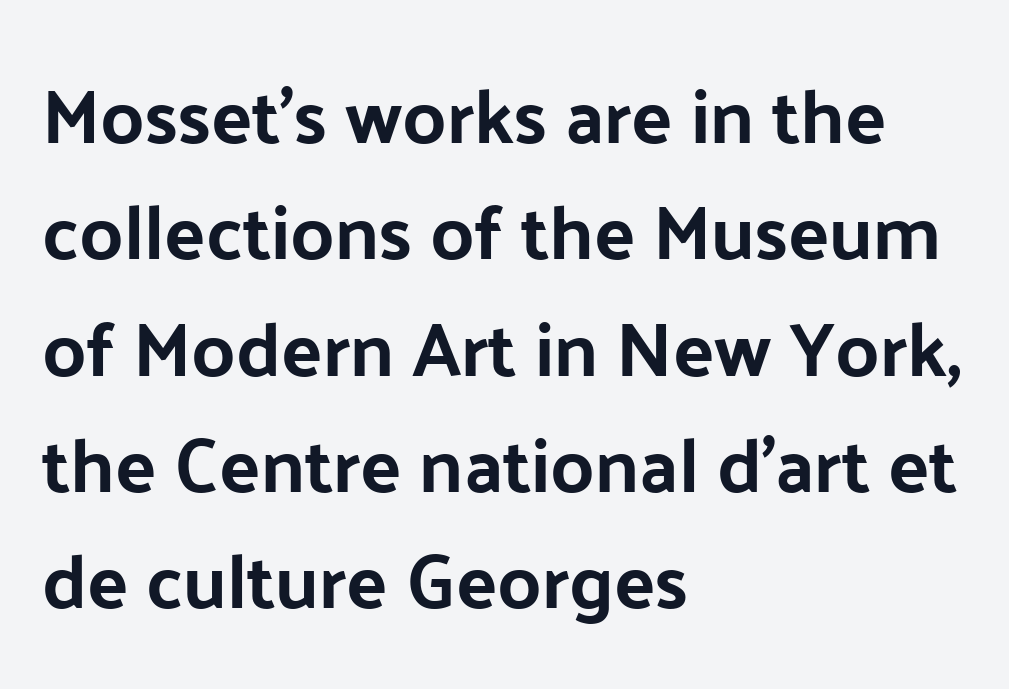
The image shows 76 px sans-serif type, upright; set left-aligned, normal line spacing (1.53x), normal letter spacing, not underlined; low stroke contrast and a medium x-height.
